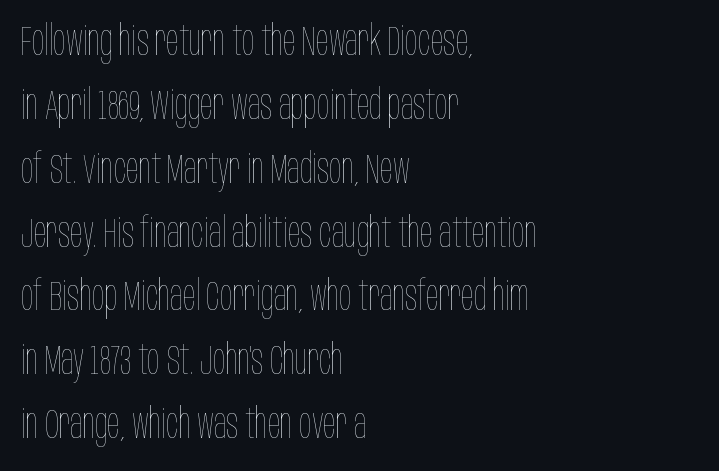
{"italic": "no", "bold": "no", "weight": "thin", "width": "condensed", "stroke_contrast": "low", "x_height": "large", "monospaced": "no", "underline": "no", "align": "left", "line_spacing": "normal", "line_spacing_ratio": 1.52, "letter_spacing": "normal", "letter_spacing_em": 0.0, "glyph_px": 42}
